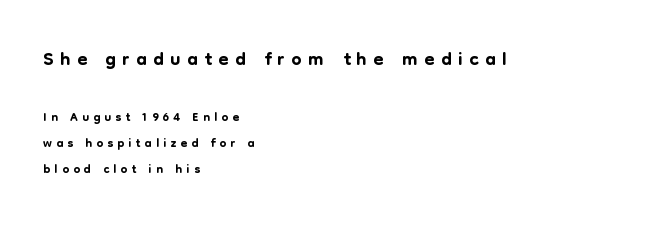
The image shows 29 px sans-serif type, upright; set left-aligned, normal line spacing (1.39x), unusually wide letter spacing (+0.22 em), not underlined; the first (top) block is 1.53x larger; low stroke contrast and a medium x-height.
